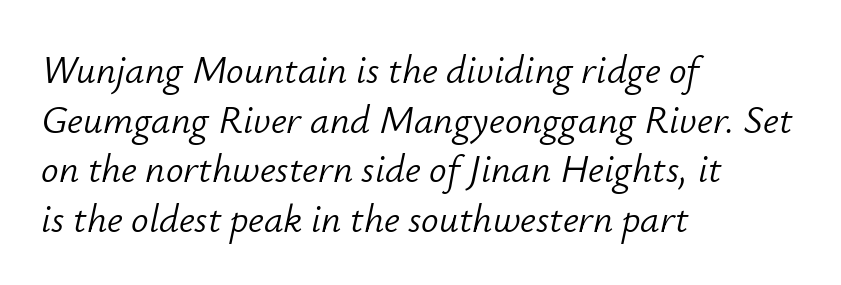
Q: Is the text bold? A: No.
Q: Is the text italic (slanted)? A: Yes, it leans right by about 12 degrees.
Q: Is the text underlined? A: No.
Q: How is the paragraph aligned? A: Left-aligned.
Q: Is the spacing between letters normal or unusually wide? A: Normal.
Q: Is the spacing between lines tight, normal or loose? A: Normal.
Q: Width (condensed, normal, or wide)? A: Normal.
Q: Stroke contrast? A: Low.
Q: x-height? A: Small.
Q: Monospaced? A: No.
